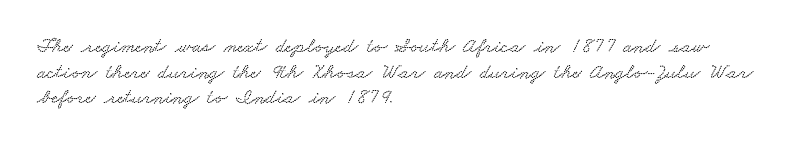
Q: Is the text underlined? A: No.
Q: How is the paragraph aligned? A: Left-aligned.
Q: Is the spacing between letters normal or unusually wide? A: Normal.
